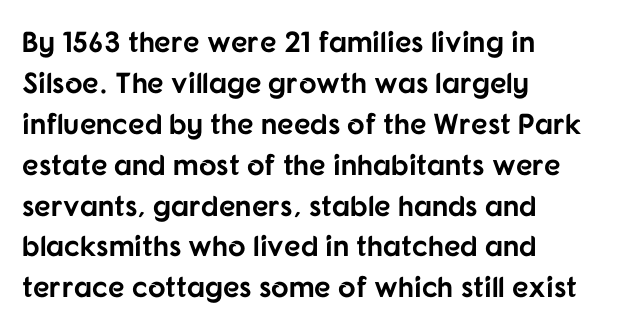
{"serif": "no", "italic": "no", "bold": "yes", "weight": "bold", "width": "normal", "stroke_contrast": "low", "x_height": "medium", "monospaced": "no", "underline": "no", "align": "left", "line_spacing": "normal", "line_spacing_ratio": 1.41, "letter_spacing": "normal", "letter_spacing_em": 0.0, "glyph_px": 29}
